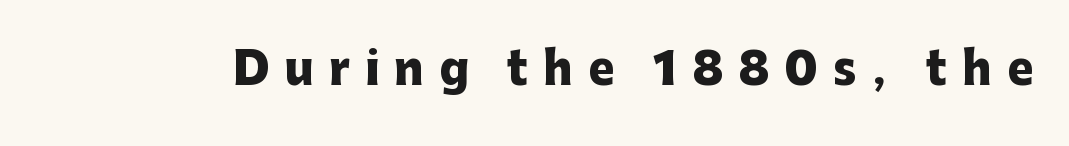
{"serif": "no", "italic": "no", "bold": "yes", "weight": "heavy", "width": "normal", "stroke_contrast": "low", "x_height": "medium", "monospaced": "no", "underline": "no", "letter_spacing": "wide", "letter_spacing_em": 0.34, "glyph_px": 44}
